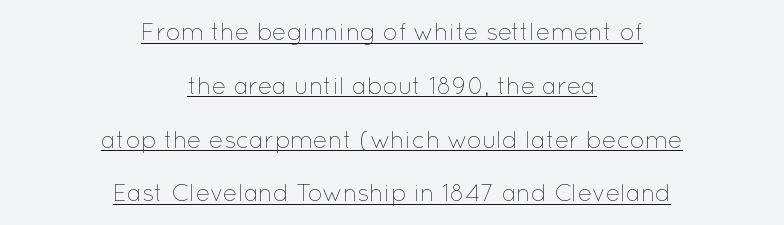
The image shows 24 px text type, upright; set centered, loose line spacing (2.24x), normal letter spacing, underlined.
